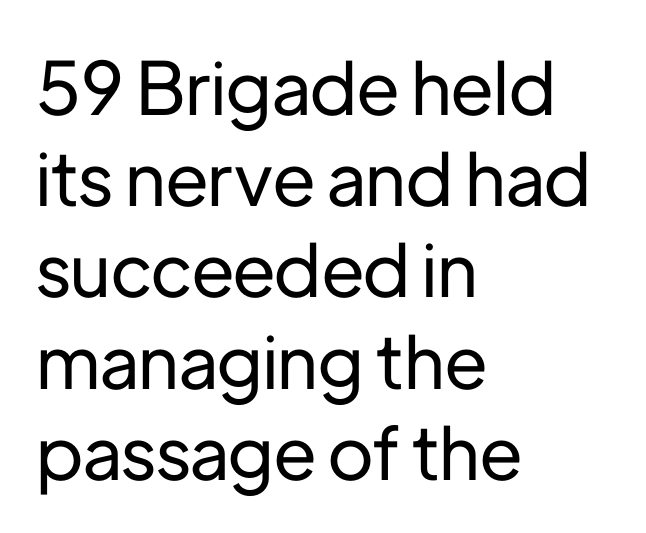
The image shows 73 px sans-serif type, upright; set left-aligned, normal line spacing (1.25x), normal letter spacing, not underlined; low stroke contrast and a medium x-height.
